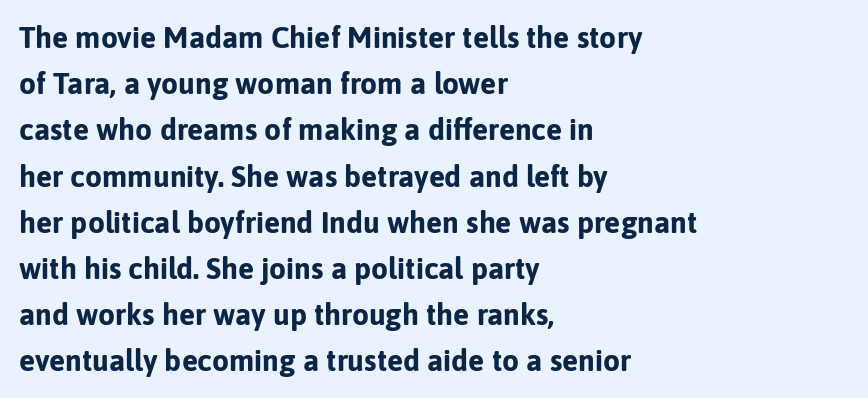
In terms of letterform style, serifs are entirely absent. Only glyphs here, with clear space below each row. Summary of weight: heavy, a full bold. The lettering stays uniformly vertical, giving the passage a roman look. Spacing verdict: proportional, widths tailored to each character.
